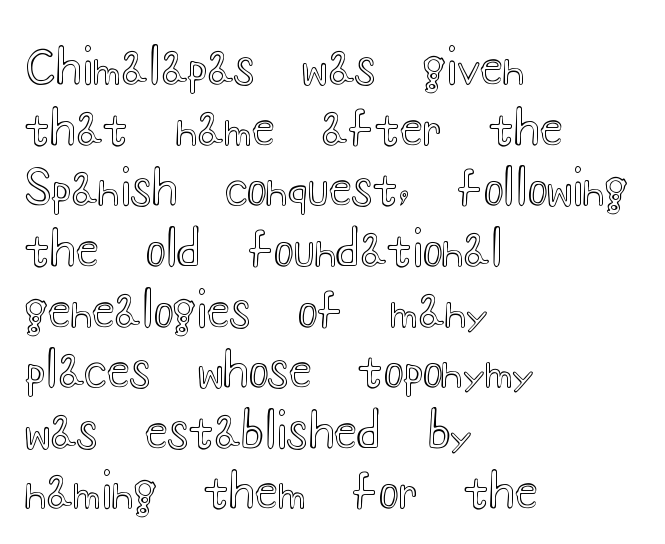
Proportional: the letters do not fall into vertical columns. The letters stand upright; this is a roman face. The rendering anchors every line to the left-hand side. Between one letter and the next there's only the usual sliver of space. Interline gaps are of average width in this sample.
